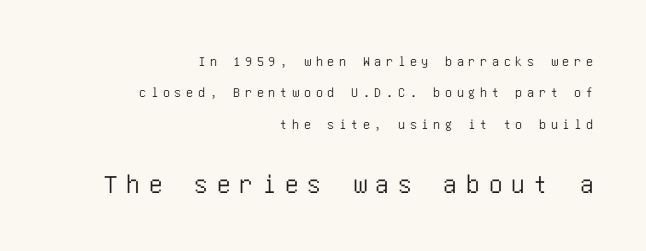
The passage shown stacks its lines with a broad gap. Caption: multi-line text, flush right, ragged left. Each word looks stretched out because of the extra space between its letters. If you squint, the bottom block still reads clearly — it's the larger of the two. The glyphs are unaccompanied by any horizontal stroke below them.
